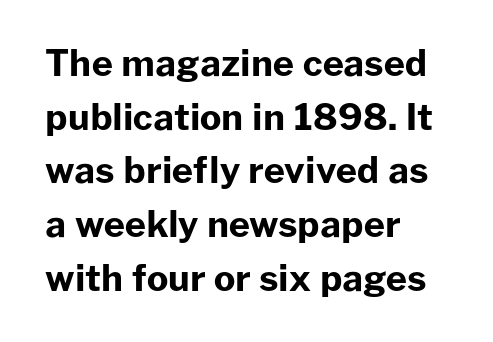
The image shows 36 px bold sans-serif type, upright; set left-aligned, normal line spacing (1.49x), normal letter spacing, not underlined; low stroke contrast and a medium x-height.
